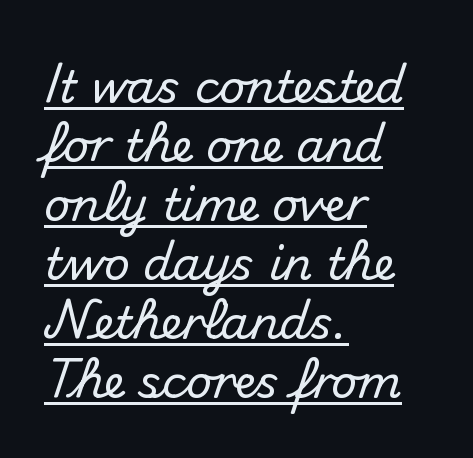
The image shows 45 px sans-serif type; set left-aligned, normal line spacing (1.31x), normal letter spacing, underlined; medium stroke contrast and a small x-height.
